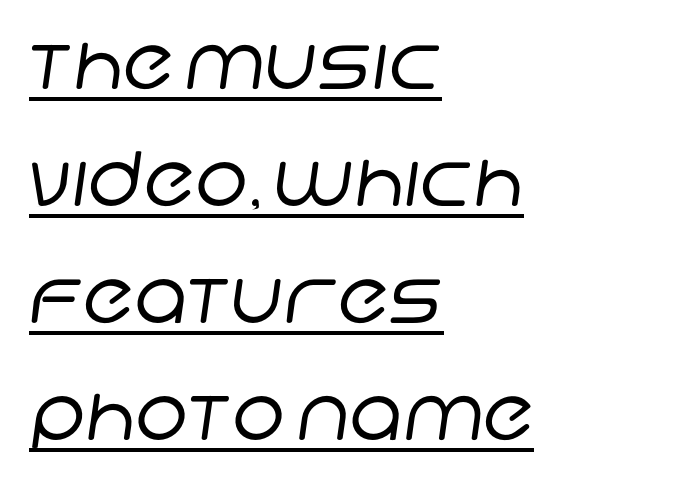
{"serif": "no", "bold": "no", "weight": "regular", "width": "normal", "stroke_contrast": "low", "x_height": "large", "monospaced": "no", "underline": "yes", "align": "left", "line_spacing": "normal", "line_spacing_ratio": 1.56, "letter_spacing": "normal", "letter_spacing_em": 0.0, "glyph_px": 75}
